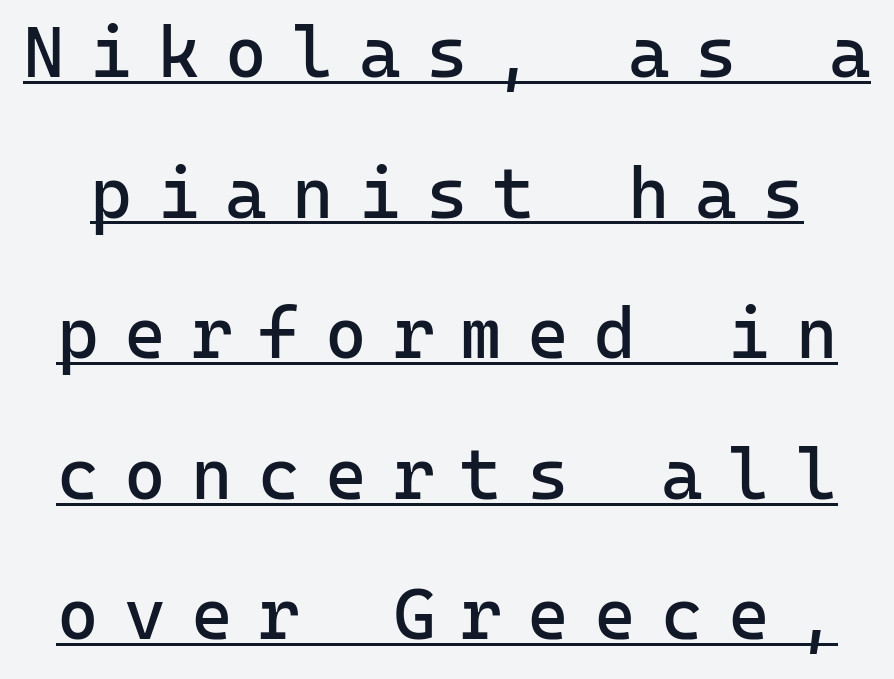
{"serif": "no", "italic": "no", "bold": "no", "weight": "regular", "width": "normal", "stroke_contrast": "low", "x_height": "medium", "monospaced": "yes", "underline": "yes", "line_spacing": "loose", "line_spacing_ratio": 1.98, "letter_spacing": "wide", "letter_spacing_em": 0.36, "glyph_px": 71}
